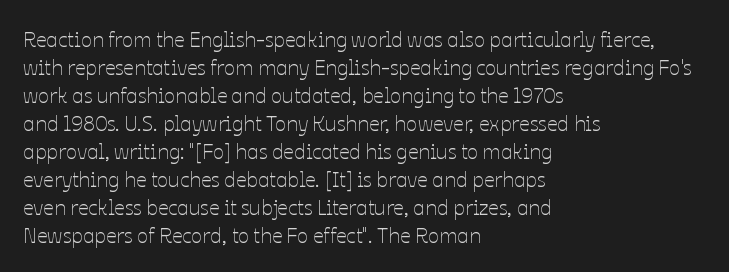
The paragraph has a hard left edge and a soft right edge. Rows of type keep a routine distance in the vertical direction. The letters sit at their default tracking, neither squeezed nor spread. Posture: vertical.
